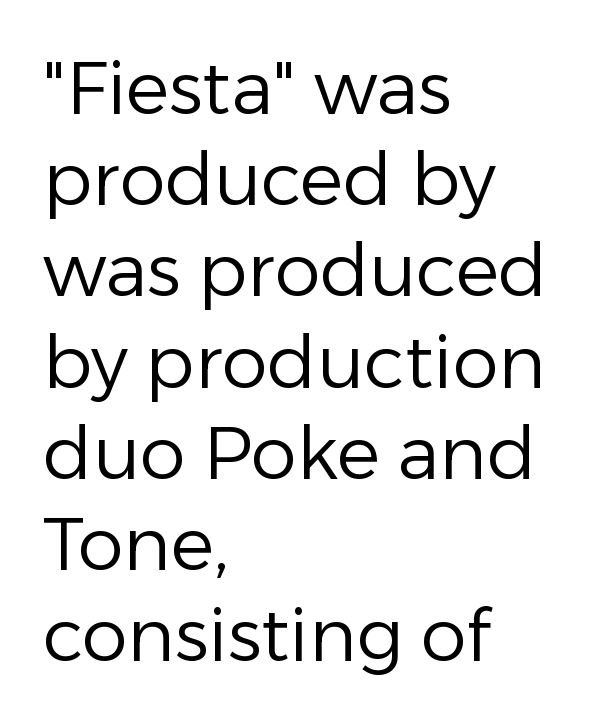
Characters follow at the spacing the type designer built in. Quick note: not italic, upright. Horizontal alignment here is leftward, the default for most running prose. How would I describe the line gaps? Plain and ordinary.
